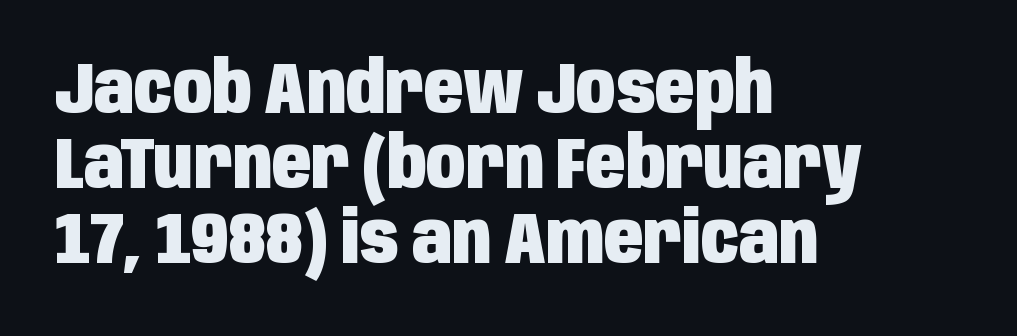
Q: Is the text bold? A: Yes.
Q: Is the text italic (slanted)? A: No, it is upright.
Q: Is the typeface a serif or a sans-serif typeface? A: Sans-serif.
Q: Is the text underlined? A: No.
Q: How is the paragraph aligned? A: Left-aligned.
Q: Is the spacing between letters normal or unusually wide? A: Normal.
Q: Is the spacing between lines tight, normal or loose? A: Tight.
Q: Width (condensed, normal, or wide)? A: Condensed.
Q: Stroke contrast? A: Low.
Q: x-height? A: Large.
Q: Monospaced? A: No.
